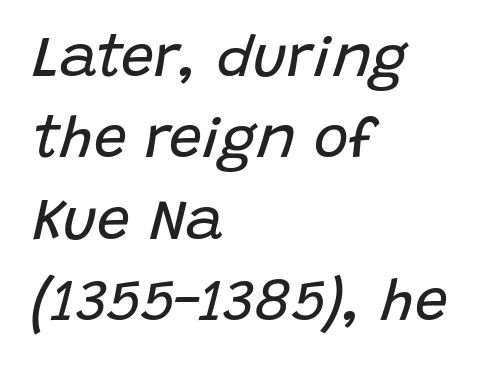
Q: Is the text bold? A: No.
Q: Is the text italic (slanted)? A: Yes, it leans right by about 15 degrees.
Q: Is the text underlined? A: No.
Q: How is the paragraph aligned? A: Left-aligned.
Q: Is the spacing between letters normal or unusually wide? A: Normal.
Q: Is the spacing between lines tight, normal or loose? A: Normal.
Q: Width (condensed, normal, or wide)? A: Normal.
Q: Stroke contrast? A: Low.
Q: x-height? A: Large.
Q: Monospaced? A: No.
